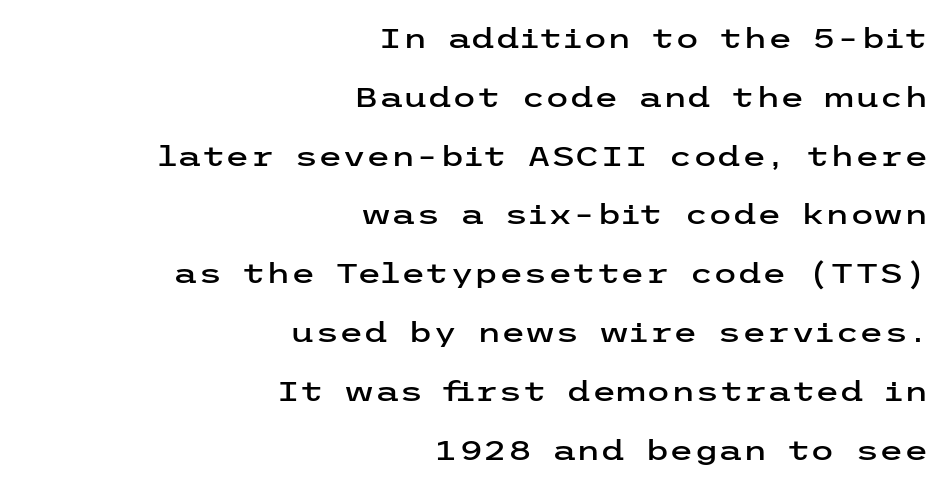
Caption: multi-line text, flush right, ragged left. Each new line begins a long way beneath the previous one. Just letters on the line, the space beneath them empty. The type family on display is of the sans-serif kind. A typesetter would call this zero additional tracking.
